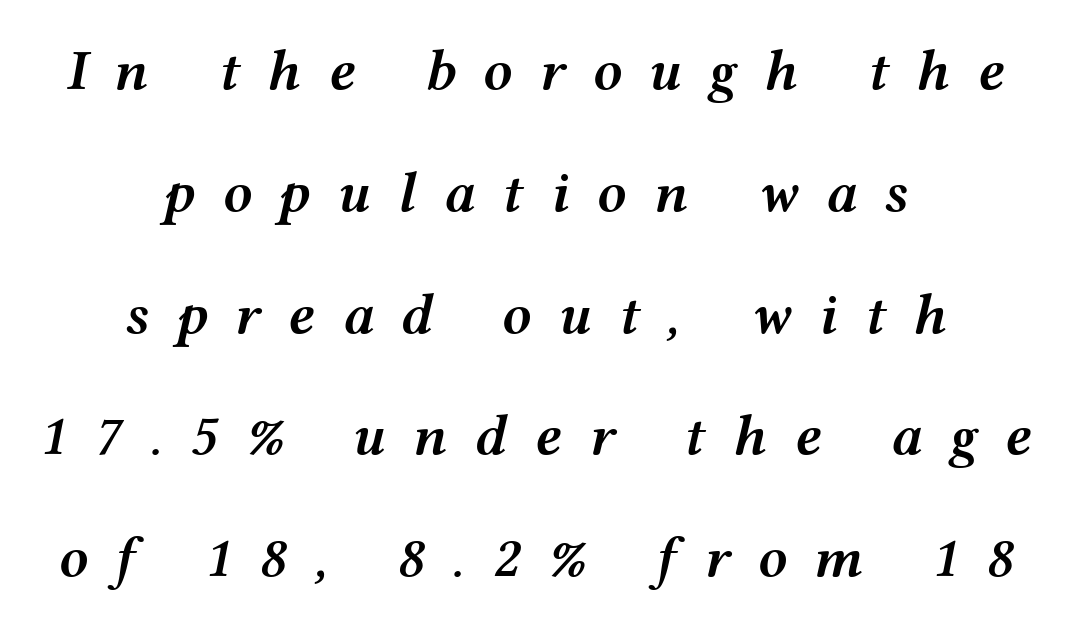
{"italic": "yes", "lean": "right", "slant_degrees": 12, "bold": "semi", "weight": "semibold", "width": "wide", "stroke_contrast": "medium", "x_height": "medium", "monospaced": "no", "underline": "no", "align": "center", "line_spacing": "loose", "line_spacing_ratio": 2.1, "letter_spacing": "wide", "letter_spacing_em": 0.47, "glyph_px": 58}
